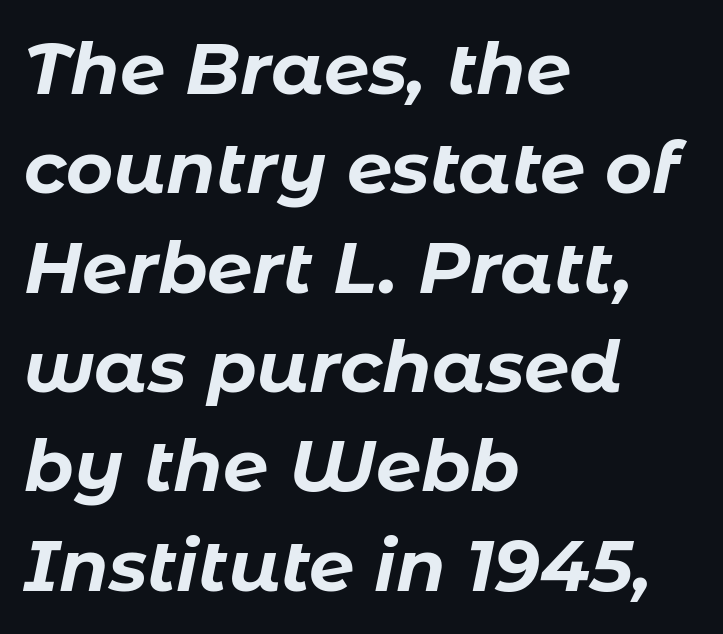
{"italic": "yes", "lean": "right", "slant_degrees": 11, "bold": "yes", "weight": "bold", "width": "normal", "stroke_contrast": "low", "x_height": "medium", "monospaced": "no", "underline": "no", "align": "left", "line_spacing": "normal", "line_spacing_ratio": 1.38, "letter_spacing": "normal", "letter_spacing_em": 0.0, "glyph_px": 72}
